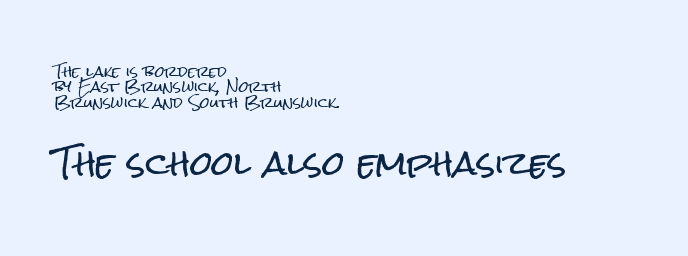
Q: Is the text italic (slanted)? A: No, it is upright.
Q: Is the typeface a serif or a sans-serif typeface? A: Sans-serif.
Q: Is the text underlined? A: No.
Q: How is the paragraph aligned? A: Left-aligned.
Q: Is the spacing between letters normal or unusually wide? A: Normal.
Q: Is the spacing between lines tight, normal or loose? A: Tight.
Q: Which block of text is set in a larger size, the first (top) or the second (bottom)? A: The second (bottom) one.
Q: Width (condensed, normal, or wide)? A: Condensed.
Q: Stroke contrast? A: Low.
Q: x-height? A: Medium.
Q: Monospaced? A: No.
